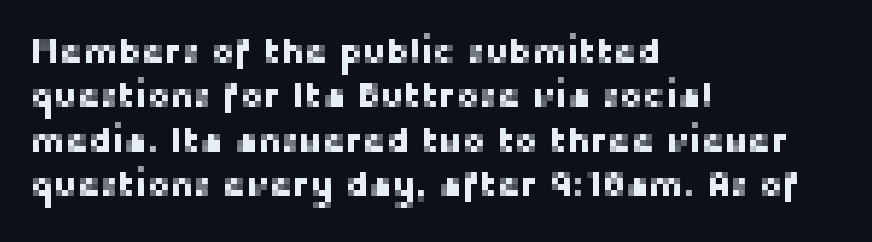
The image shows 35 px sans-serif type, upright; set left-aligned, normal line spacing (1.27x), normal letter spacing, not underlined; low stroke contrast and a medium x-height.
